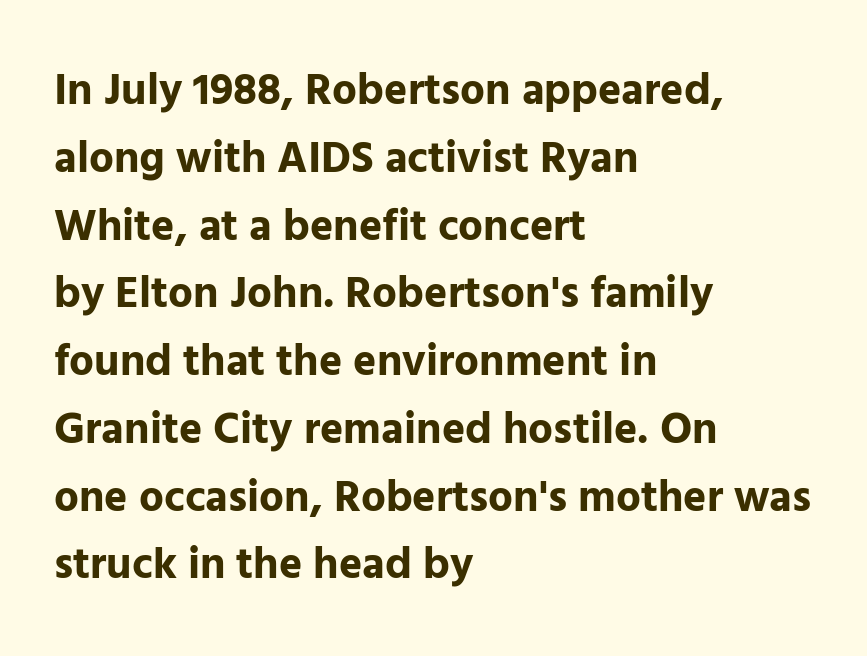
{"serif": "no", "italic": "no", "bold": "yes", "weight": "bold", "width": "normal", "stroke_contrast": "low", "x_height": "medium", "monospaced": "no", "underline": "no", "align": "left", "line_spacing": "normal", "line_spacing_ratio": 1.54, "letter_spacing": "normal", "letter_spacing_em": 0.0, "glyph_px": 44}
